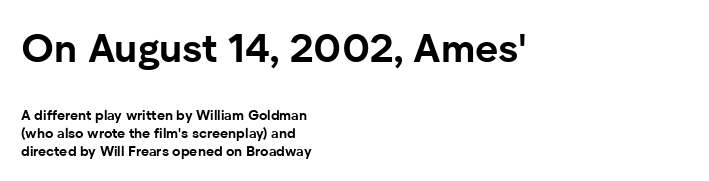
Q: Is the text bold? A: Yes.
Q: Is the text italic (slanted)? A: No, it is upright.
Q: Is the typeface a serif or a sans-serif typeface? A: Sans-serif.
Q: Is the text underlined? A: No.
Q: How is the paragraph aligned? A: Left-aligned.
Q: Is the spacing between letters normal or unusually wide? A: Normal.
Q: Is the spacing between lines tight, normal or loose? A: Normal.
Q: Which block of text is set in a larger size, the first (top) or the second (bottom)? A: The first (top) one.
Q: Width (condensed, normal, or wide)? A: Normal.
Q: Stroke contrast? A: Low.
Q: x-height? A: Medium.
Q: Monospaced? A: No.
